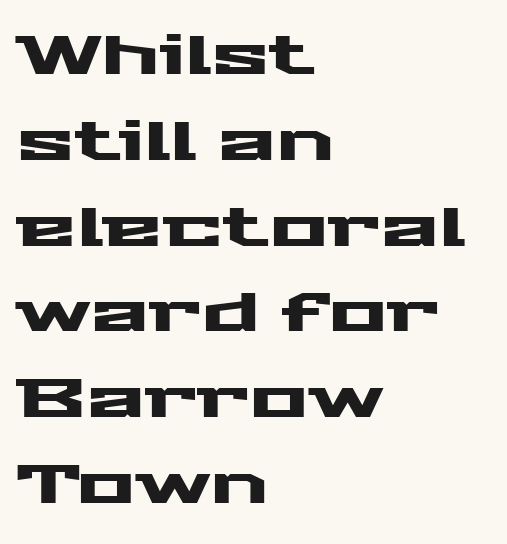
The image shows 55 px wide sans-serif type, upright; set left-aligned, normal line spacing (1.56x), normal letter spacing, not underlined; medium stroke contrast and a medium x-height.
